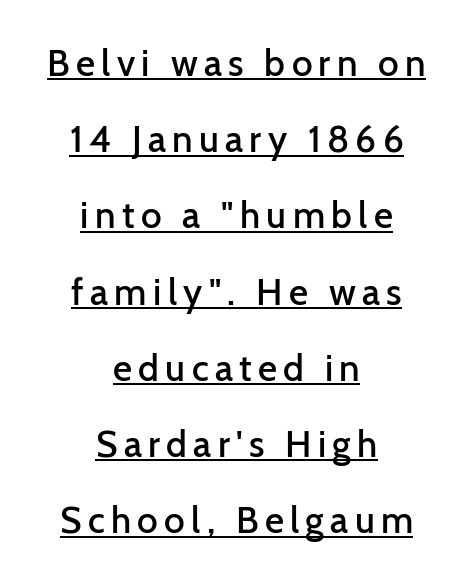
The passage shown is underscored from start to finish. Italic? Not at all — the glyphs are vertical. Character widths vary here, with narrow letters taking less room than wide ones. Loosely led — the rows are spread out.
